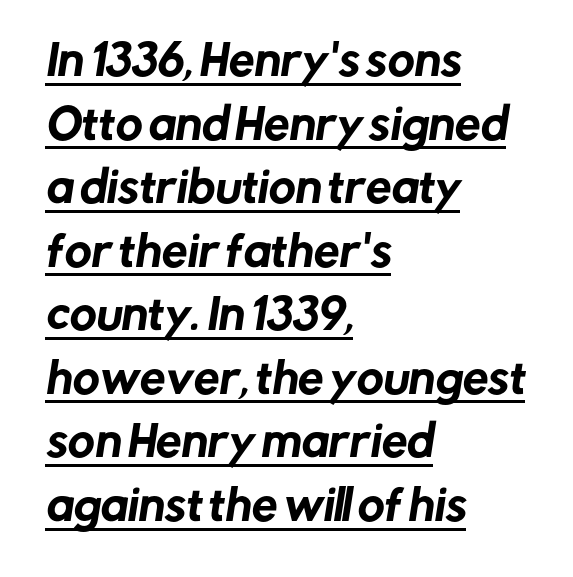
Typographically, this falls in the sans-serif category. The designer left line spacing at the default. There is no visible air inserted between adjacent glyphs. If you drew a ruler down the left edge, every line would touch it. The face used here is proportionally spaced, like ordinary book or web type.
